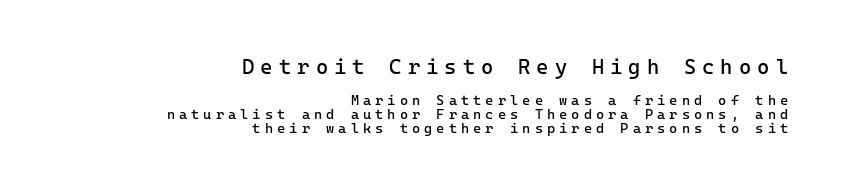
Just letters on the line, the space beneath them empty. Size contrast runs from large at the top to small at the bottom. Unlike italic type, these characters show no tilt at all. Every row of glyphs terminates at an identical x-position on the right.
